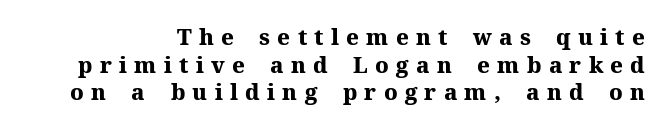
Glance below the letters and you will spot only blank space. Glyph-to-glyph distance is far greater than everyday printed text. Interline gaps are of average width in this sample. As a designer I'd log this as weight 700, bold. Rendered with straight, roman letterforms.
